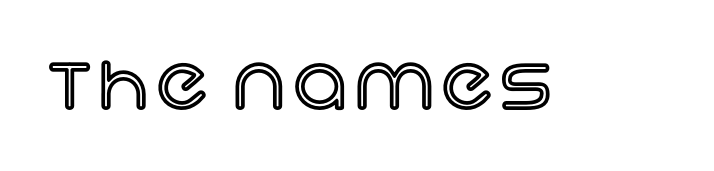
Q: Is the text italic (slanted)? A: No, it is upright.
Q: Is the text underlined? A: No.
Q: Width (condensed, normal, or wide)? A: Normal.
Q: x-height? A: Large.
Q: Monospaced? A: No.
